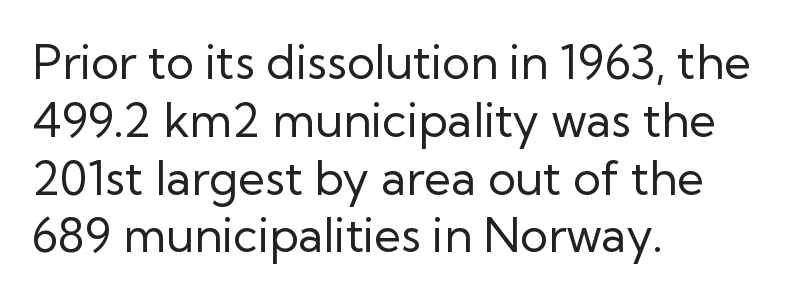
{"serif": "no", "italic": "no", "bold": "no", "weight": "regular", "width": "normal", "stroke_contrast": "low", "x_height": "medium", "monospaced": "no", "underline": "no", "align": "left", "line_spacing_ratio": 1.23, "letter_spacing": "normal", "letter_spacing_em": 0.0, "glyph_px": 47}
